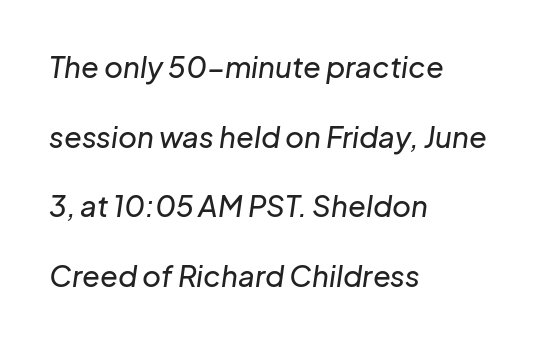
The image shows 29 px text type, italic (leaning right); set left-aligned, loose line spacing (2.4x), normal letter spacing, not underlined; low stroke contrast and a medium x-height.
